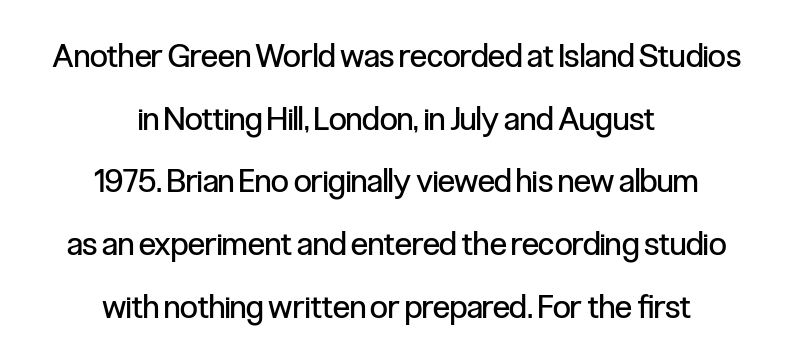
The image shows 32 px regular-weight, condensed sans-serif type, upright; set centered, loose line spacing (1.96x), normal letter spacing, not underlined; low stroke contrast and a medium x-height.
